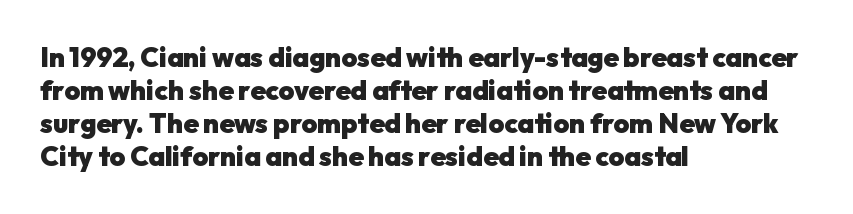
The image shows 27 px bold type, upright; set left-aligned, line spacing 1.22x, normal letter spacing, not underlined.
